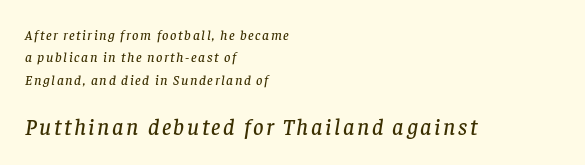
The image shows 23 px text type, italic (leaning right); set left-aligned, normal line spacing (1.6x), not underlined; the second (bottom) block is 1.64x larger.
